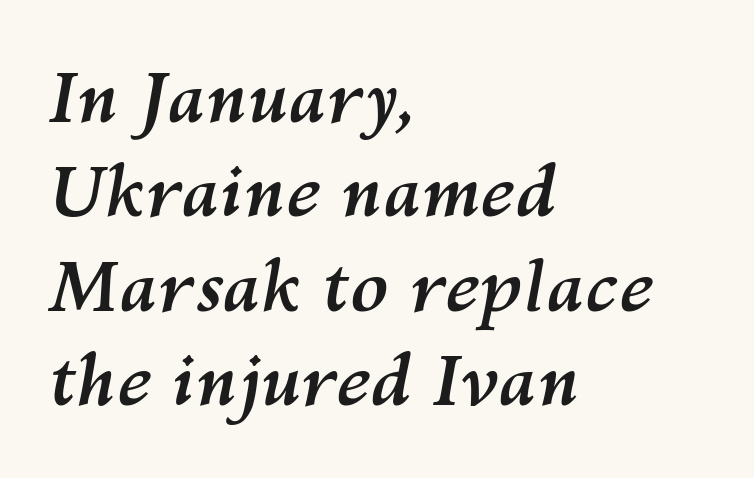
Q: Is the text bold? A: Yes.
Q: Is the text italic (slanted)? A: Yes, it leans right by about 10 degrees.
Q: Is the text underlined? A: No.
Q: How is the paragraph aligned? A: Left-aligned.
Q: Is the spacing between letters normal or unusually wide? A: Normal.
Q: Is the spacing between lines tight, normal or loose? A: Normal.
Q: Width (condensed, normal, or wide)? A: Normal.
Q: Stroke contrast? A: Medium.
Q: x-height? A: Medium.
Q: Monospaced? A: No.
